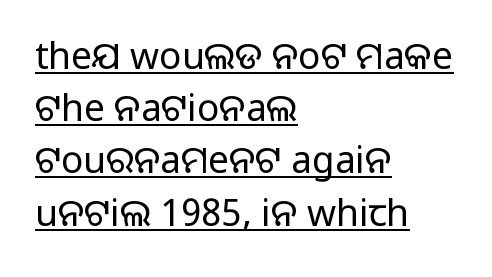
The image shows 37 px regular-weight sans-serif type, upright; set left-aligned, normal line spacing (1.41x), normal letter spacing, underlined; low stroke contrast and a large x-height.
